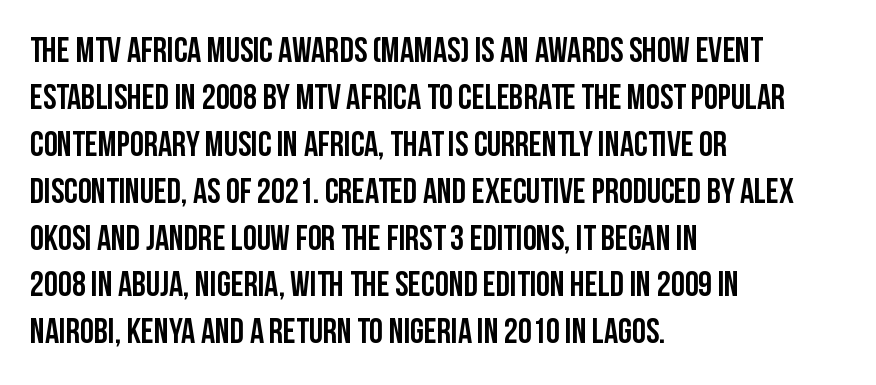
Quick note: underline off. Is there any slant? The stems are plumb. Caption: multi-line text, flush left, ragged right. Notice how descenders clear the ascenders below comfortably — that's standard leading.
